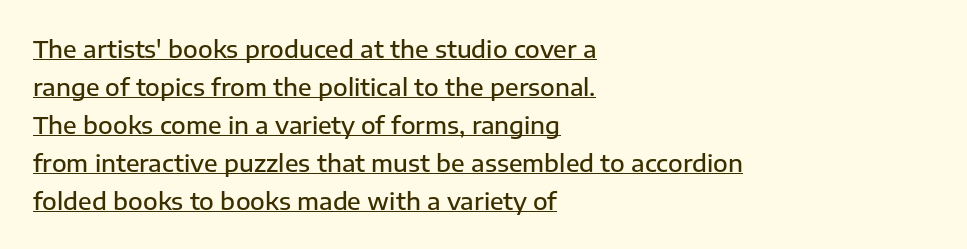
Q: Is the text bold? A: Semi-bold.
Q: Is the text italic (slanted)? A: No, it is upright.
Q: Is the text underlined? A: Yes.
Q: How is the paragraph aligned? A: Left-aligned.
Q: Is the spacing between letters normal or unusually wide? A: Normal.
Q: Is the spacing between lines tight, normal or loose? A: Normal.
